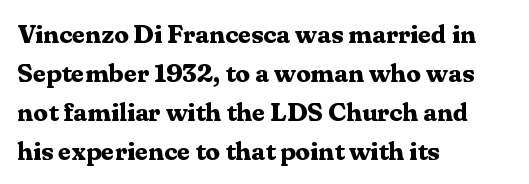
Successive baselines arrive at the customary interval. Nope, not italic — everything's standing straight. Stroke thickness is high; the sample reads as a true bold. Line starts are locked; line ends wander. Clear beneath every line of the passage. The line texture is even and compact thanks to regular tracking.
